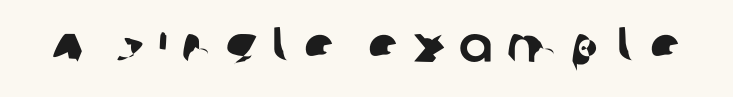
Tracking here is generous; glyphs stand well apart from one another. Observe the absence of serifs on each vertical stroke in this sample. The glyphs are unaccompanied by any horizontal stroke below them. Is this a fixed-width face? No — the glyphs have proportional, varying widths.
